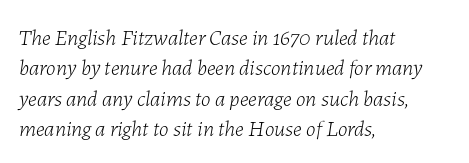
Q: Is the text bold? A: No.
Q: Is the text italic (slanted)? A: Yes, it leans right by about 7 degrees.
Q: Is the text underlined? A: No.
Q: How is the paragraph aligned? A: Left-aligned.
Q: Is the spacing between letters normal or unusually wide? A: Normal.
Q: Is the spacing between lines tight, normal or loose? A: Normal.
